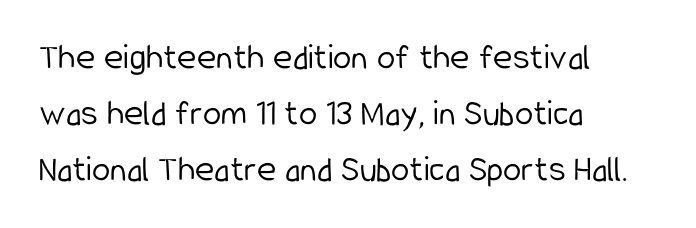
Q: Is the text bold? A: No.
Q: Is the text italic (slanted)? A: No, it is upright.
Q: Is the typeface a serif or a sans-serif typeface? A: Sans-serif.
Q: Is the text underlined? A: No.
Q: How is the paragraph aligned? A: Left-aligned.
Q: Is the spacing between letters normal or unusually wide? A: Normal.
Q: Is the spacing between lines tight, normal or loose? A: Normal.
Q: Width (condensed, normal, or wide)? A: Condensed.
Q: Stroke contrast? A: Low.
Q: x-height? A: Medium.
Q: Monospaced? A: No.
